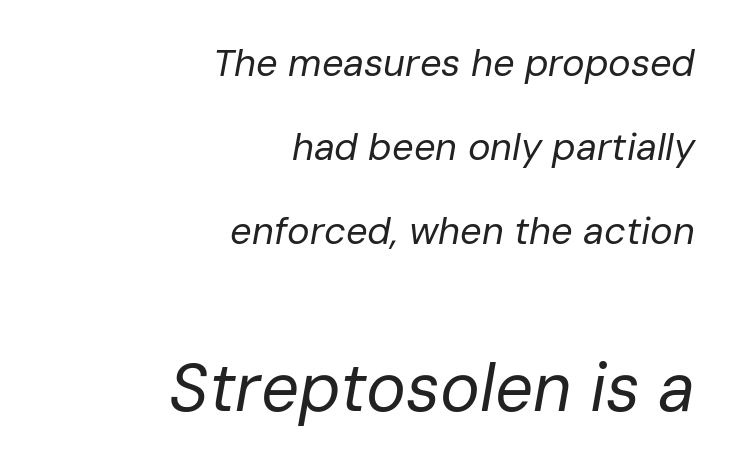
Q: Is the text bold? A: No.
Q: Is the text italic (slanted)? A: Yes, it leans right by about 10 degrees.
Q: Is the text underlined? A: No.
Q: How is the paragraph aligned? A: Right-aligned.
Q: Is the spacing between letters normal or unusually wide? A: Normal.
Q: Is the spacing between lines tight, normal or loose? A: Loose.
Q: Which block of text is set in a larger size, the first (top) or the second (bottom)? A: The second (bottom) one.
Q: Width (condensed, normal, or wide)? A: Normal.
Q: Stroke contrast? A: Low.
Q: x-height? A: Medium.
Q: Monospaced? A: No.
